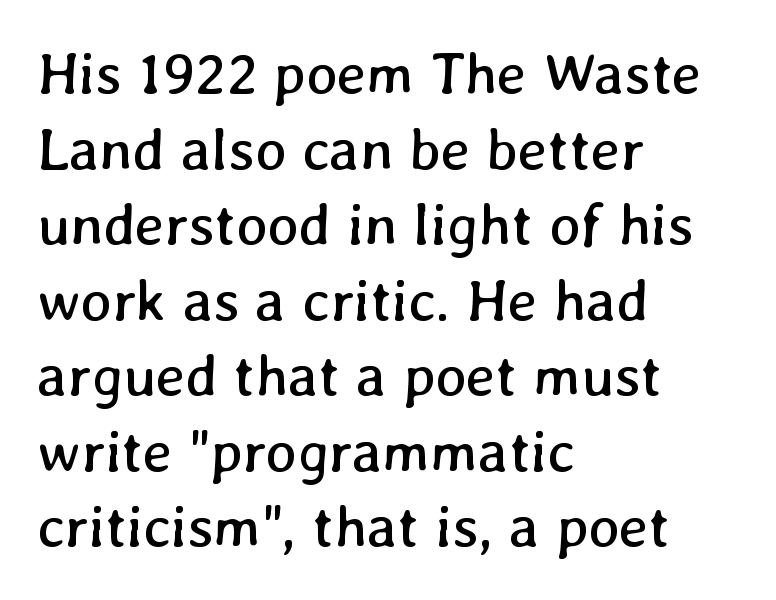
The image shows 59 px regular-weight type; set left-aligned, normal line spacing (1.28x), normal letter spacing, not underlined; low stroke contrast and a medium x-height.
